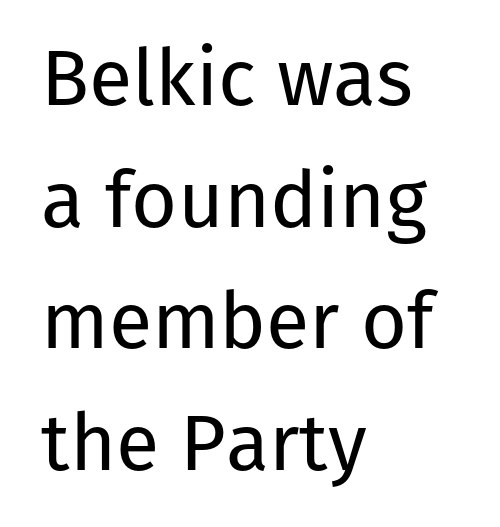
The image shows 79 px regular-weight sans-serif type, upright; set left-aligned, normal line spacing (1.54x), normal letter spacing, not underlined; low stroke contrast and a medium x-height.
